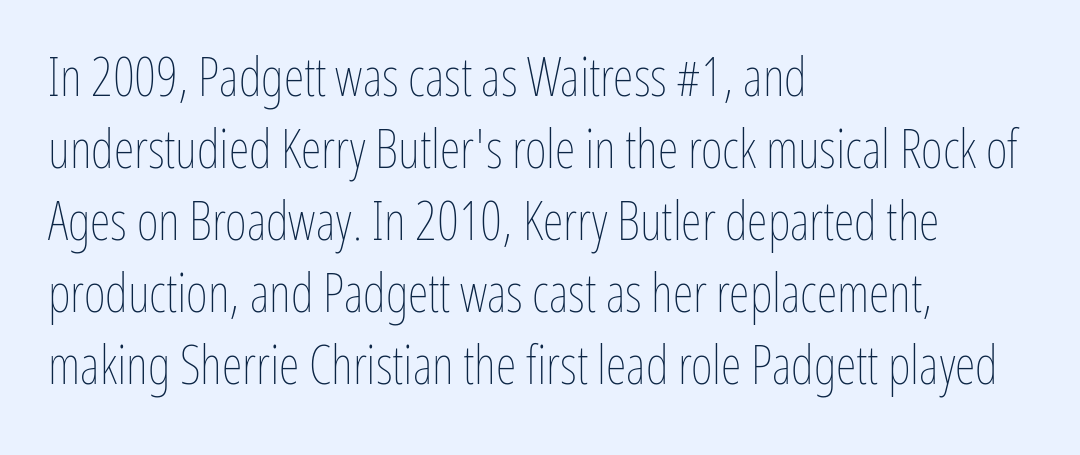
Q: Is the text bold? A: No.
Q: Is the text italic (slanted)? A: No, it is upright.
Q: Is the text underlined? A: No.
Q: How is the paragraph aligned? A: Left-aligned.
Q: Is the spacing between letters normal or unusually wide? A: Normal.
Q: Is the spacing between lines tight, normal or loose? A: Normal.
Q: Width (condensed, normal, or wide)? A: Condensed.
Q: Stroke contrast? A: Low.
Q: x-height? A: Medium.
Q: Monospaced? A: No.
